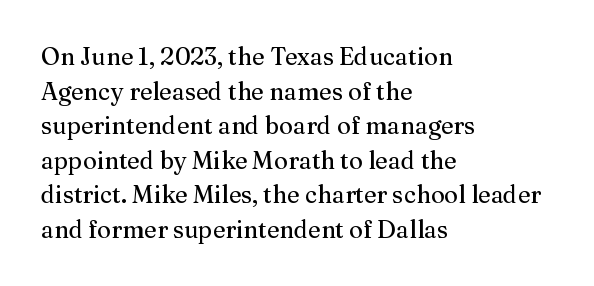
{"italic": "no", "underline": "no", "align": "left", "line_spacing": "normal", "line_spacing_ratio": 1.44, "letter_spacing": "normal", "letter_spacing_em": 0.0, "glyph_px": 24}
